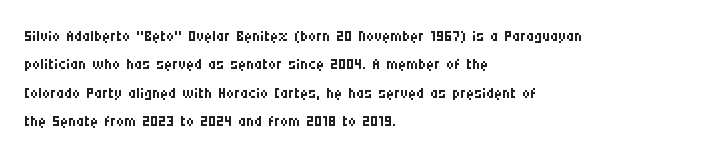
The image shows 22 px text type, upright; set left-aligned, normal line spacing (1.29x), normal letter spacing, not underlined.
